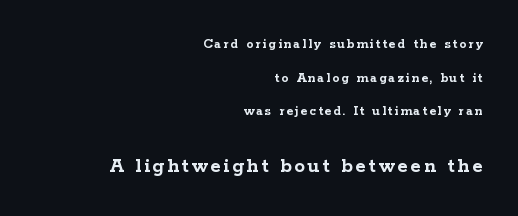
{"italic": "no", "bold": "yes", "underline": "no", "align": "right", "line_spacing": "loose", "line_spacing_ratio": 2.41, "larger_block": "second", "size_ratio": 1.5, "glyph_px": 21}
